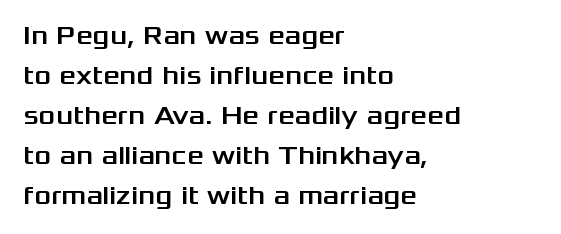
The image shows 26 px text type, upright; set left-aligned, normal line spacing (1.54x), normal letter spacing, not underlined.
